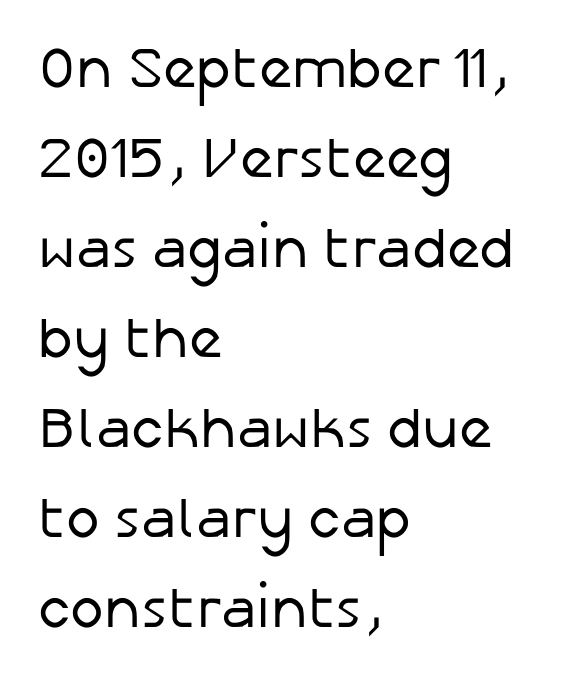
Is the block centered? No — it sits flush against the left margin. The vertical gap from one line to the next is medium. Default kerning and tracking; the words read as compact shapes. Proportional: the letters do not fall into vertical columns. This is roman type, the default non-slanted kind.
